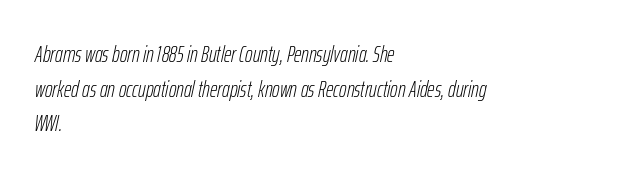
The image shows 23 px text type, italic (leaning right); set left-aligned, normal line spacing (1.51x), normal letter spacing, not underlined.
